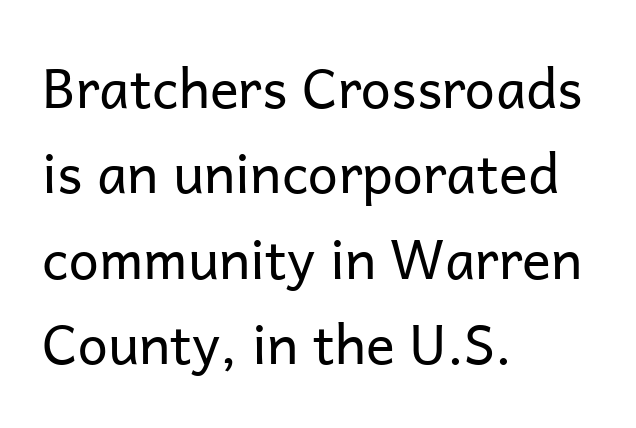
Looks like regular typesetting: each glyph gets only the width it needs. Successive baselines arrive at the customary interval. How are the letters spaced? Ordinarily, with no added tracking. A typesetter would label this face a sans.
